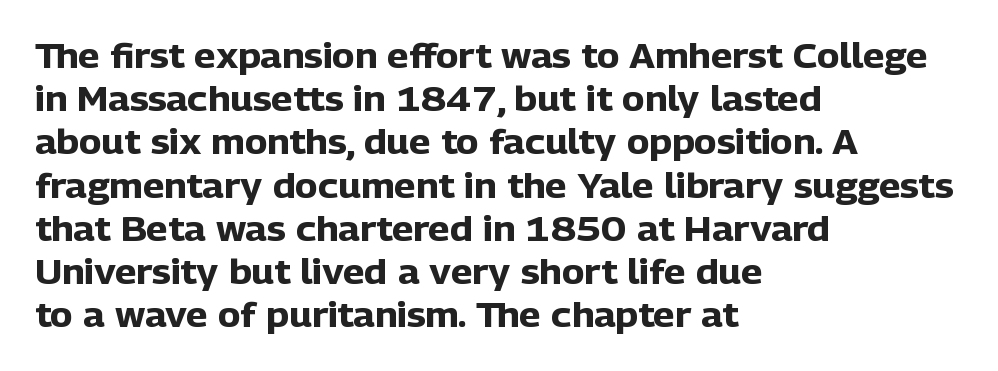
{"serif": "no", "italic": "no", "bold": "yes", "weight": "heavy", "width": "normal", "stroke_contrast": "low", "x_height": "medium", "monospaced": "no", "underline": "no", "align": "left", "line_spacing": "normal", "line_spacing_ratio": 1.27, "letter_spacing": "normal", "letter_spacing_em": 0.0, "glyph_px": 34}
